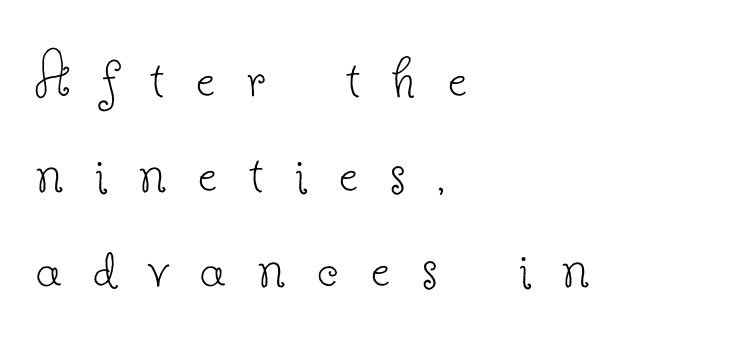
The image shows 67 px thin serif type, upright; set left-aligned, normal line spacing (1.42x), unusually wide letter spacing (+0.48 em), not underlined; low stroke contrast and a small x-height.
